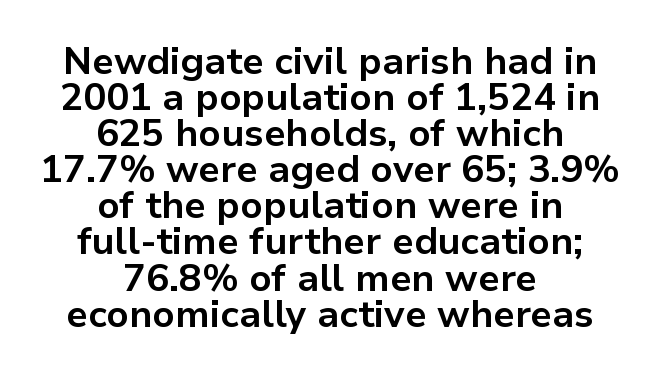
The tracking reads as untouched default to a designer's eye. Rule under the text: the space is simply empty. Every stem runs plumb, perpendicular to the baseline. This rendering uses center alignment, leaving both contours irregular but symmetric.
